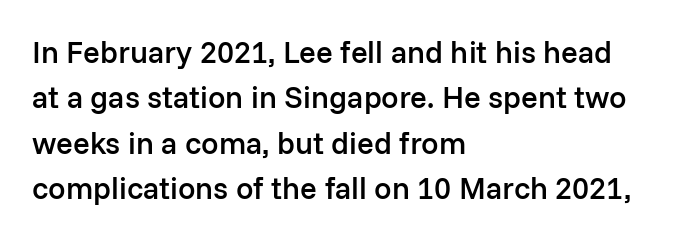
{"serif": "no", "italic": "no", "bold": "semi", "weight": "semibold", "width": "normal", "stroke_contrast": "low", "x_height": "medium", "monospaced": "no", "underline": "no", "align": "left", "line_spacing": "normal", "line_spacing_ratio": 1.46, "letter_spacing": "normal", "letter_spacing_em": 0.0, "glyph_px": 31}
